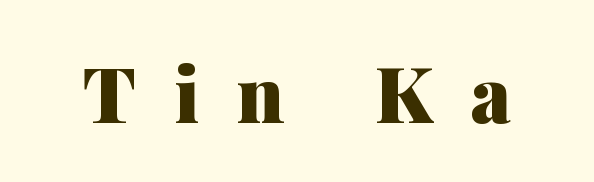
{"serif": "yes", "italic": "no", "bold": "yes", "weight": "heavy", "width": "normal", "stroke_contrast": "medium", "x_height": "medium", "monospaced": "no", "underline": "no", "letter_spacing": "wide", "letter_spacing_em": 0.48, "glyph_px": 77}
